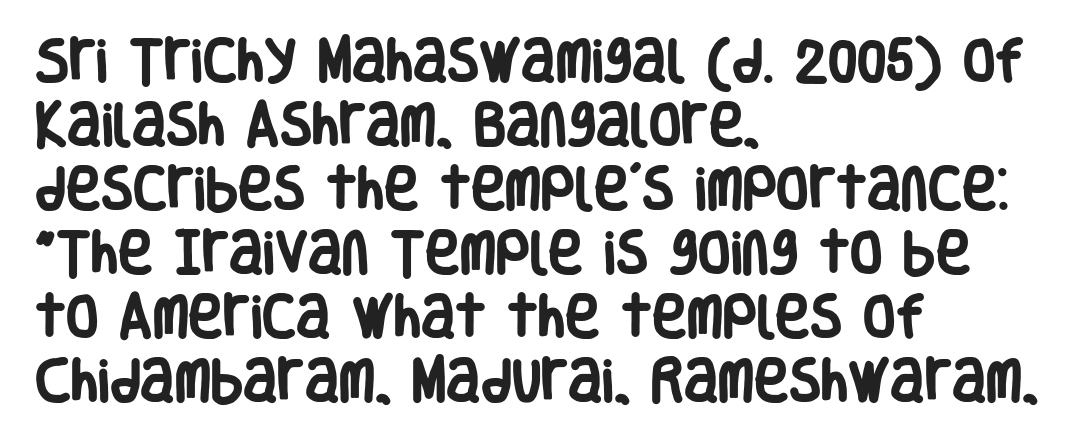
The image shows 47 px heavy, condensed sans-serif type, upright; set left-aligned, normal line spacing (1.36x), normal letter spacing, not underlined; low stroke contrast and a large x-height.
